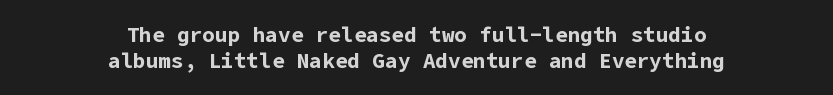
The image shows 21 px bold type, upright; set centered, line spacing 1.22x, normal letter spacing, not underlined.
